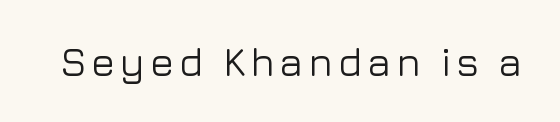
{"serif": "no", "italic": "no", "width": "normal", "stroke_contrast": "low", "x_height": "medium", "monospaced": "no", "underline": "no", "glyph_px": 40}
